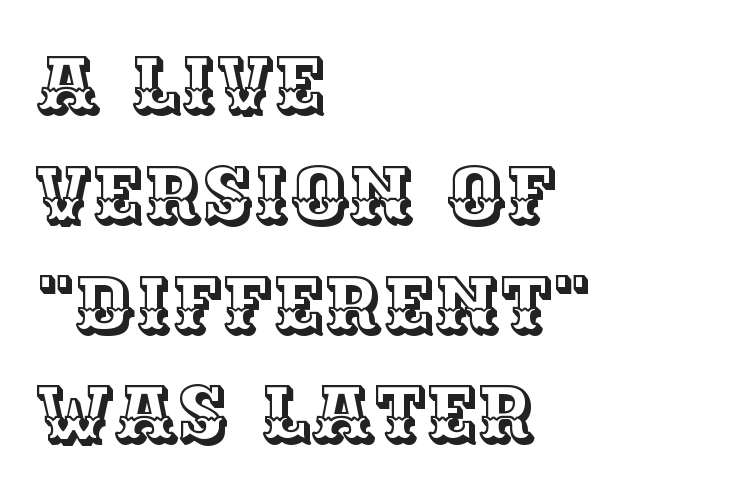
Q: Is the text italic (slanted)? A: No, it is upright.
Q: Is the text underlined? A: No.
Q: How is the paragraph aligned? A: Left-aligned.
Q: Is the spacing between letters normal or unusually wide? A: Normal.
Q: Is the spacing between lines tight, normal or loose? A: Normal.
Q: Width (condensed, normal, or wide)? A: Normal.
Q: x-height? A: Large.
Q: Monospaced? A: No.
